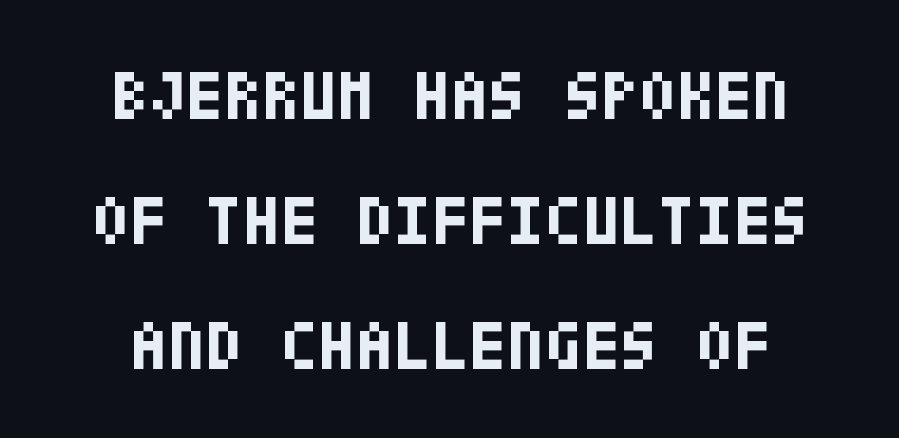
Q: Is the text bold? A: Yes.
Q: Is the text italic (slanted)? A: No, it is upright.
Q: Is the typeface a serif or a sans-serif typeface? A: Sans-serif.
Q: Is the text underlined? A: No.
Q: Is the spacing between letters normal or unusually wide? A: Normal.
Q: Width (condensed, normal, or wide)? A: Condensed.
Q: Stroke contrast? A: Low.
Q: x-height? A: Large.
